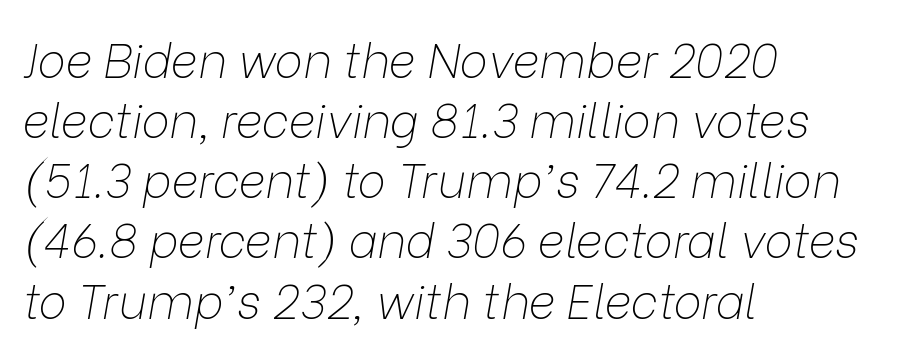
The image shows 47 px thin type, italic (leaning right); set left-aligned, normal line spacing (1.28x), normal letter spacing, not underlined; low stroke contrast and a medium x-height.
